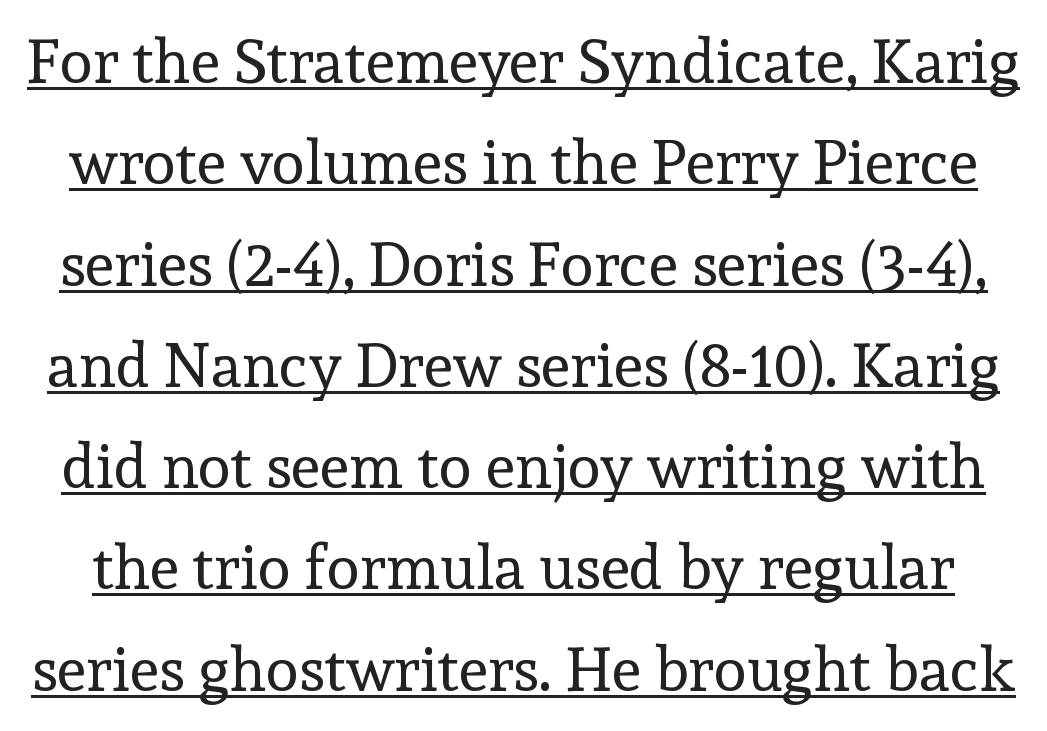
Q: Is the text bold? A: No.
Q: Is the text italic (slanted)? A: No, it is upright.
Q: Is the typeface a serif or a sans-serif typeface? A: Serif.
Q: Is the text underlined? A: Yes.
Q: Is the spacing between letters normal or unusually wide? A: Normal.
Q: Is the spacing between lines tight, normal or loose? A: Normal.
Q: Width (condensed, normal, or wide)? A: Normal.
Q: x-height? A: Medium.
Q: Monospaced? A: No.
